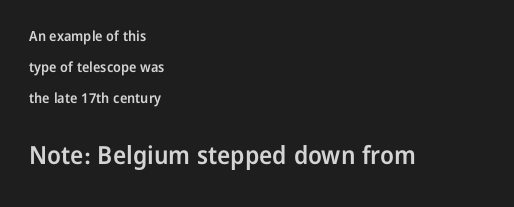
The image shows 25 px text type, upright; set left-aligned, loose line spacing (2.23x), normal letter spacing, not underlined; the second (bottom) block is 1.79x larger.
